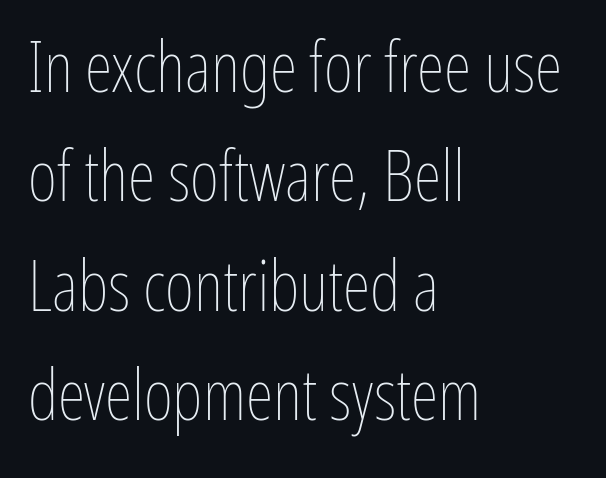
{"italic": "no", "bold": "no", "weight": "thin", "width": "condensed", "stroke_contrast": "low", "x_height": "medium", "monospaced": "no", "underline": "no", "align": "left", "line_spacing": "normal", "line_spacing_ratio": 1.54, "letter_spacing": "normal", "letter_spacing_em": 0.0, "glyph_px": 71}
